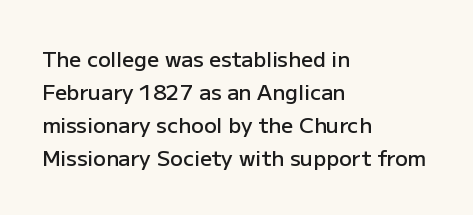
You could call the tracking neutral — neither tight nor loose. Which margin do the lines hug? The left one — the right edge is uneven. Regarding leading, the lines here are spaced in the standard way. Does the weight exceed regular? Yes, but only to semibold. The glyphs are unaccompanied by any horizontal stroke below them.
